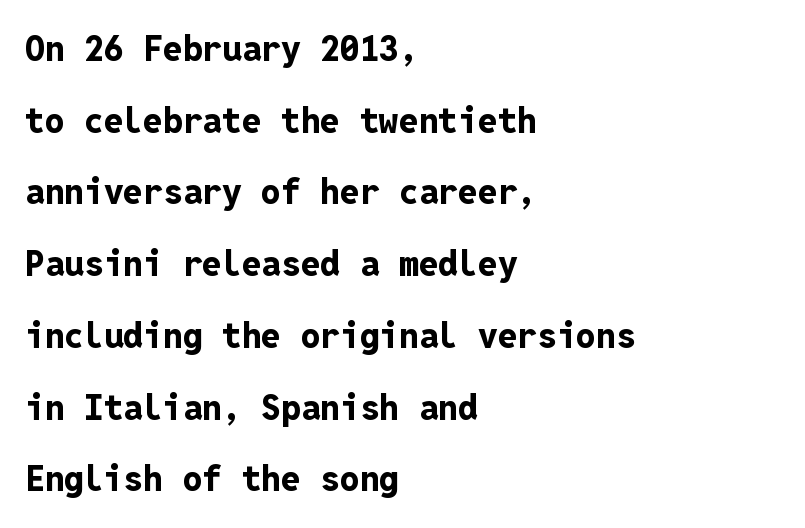
Any mark beneath the type? The region is blank. Note the uniform advance width — an 'i' takes as much space as an 'm'. Alignment: flush left. Font category for this specimen: sans-serif. Spacing between characters is what you'd get straight out of the box. A typesetter would call this leading open, well beyond the default.
